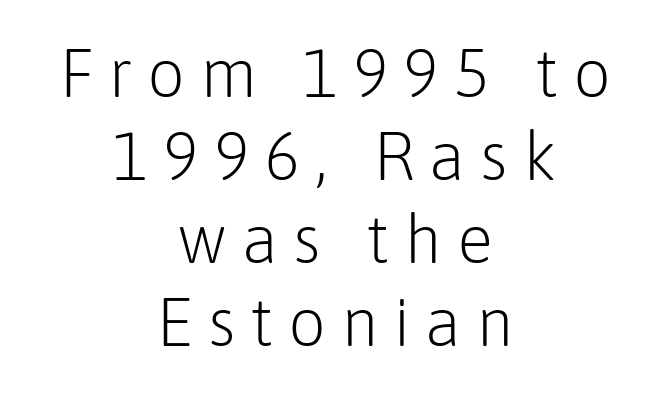
The image shows 67 px light sans-serif type, upright; set centered, line spacing 1.24x, unusually wide letter spacing (+0.22 em), not underlined; low stroke contrast and a medium x-height.
